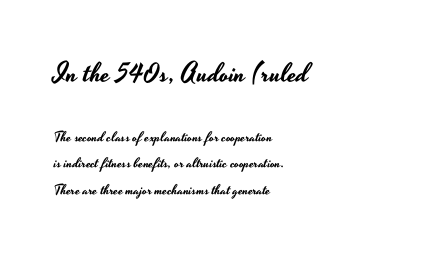
The image shows 27 px text type; set left-aligned, line spacing 1.89x, normal letter spacing, not underlined; the first (top) block is 1.93x larger.
